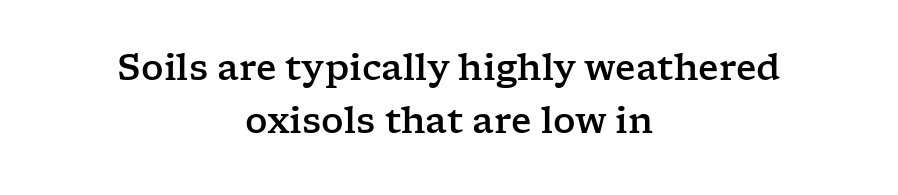
{"serif": "yes", "italic": "no", "width": "wide", "stroke_contrast": "low", "x_height": "medium", "monospaced": "no", "underline": "no", "align": "center", "line_spacing": "normal", "line_spacing_ratio": 1.51, "letter_spacing": "normal", "letter_spacing_em": 0.0, "glyph_px": 35}
